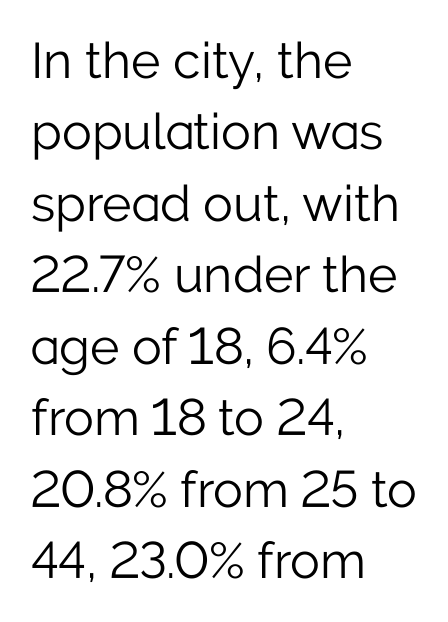
The image shows 50 px light sans-serif type, upright; set left-aligned, normal line spacing (1.43x), normal letter spacing, not underlined; low stroke contrast and a medium x-height.
